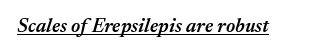
{"italic": "yes", "lean": "right", "slant_degrees": 17, "bold": "semi", "underline": "yes", "letter_spacing": "normal", "letter_spacing_em": 0.0, "glyph_px": 20}
